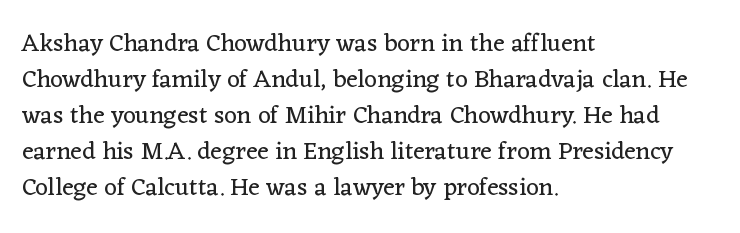
The image shows 25 px text type, upright; set left-aligned, normal line spacing (1.44x), normal letter spacing, not underlined.
